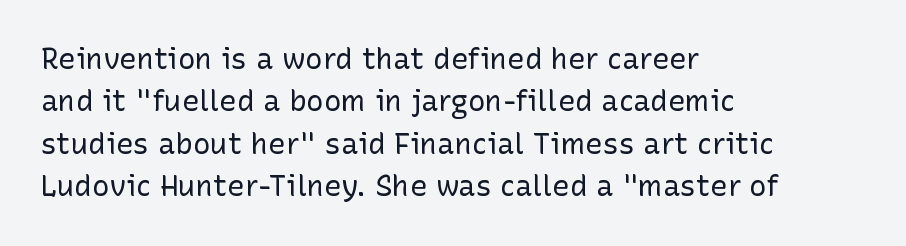
{"serif": "no", "italic": "no", "bold": "no", "weight": "regular", "width": "normal", "stroke_contrast": "low", "x_height": "medium", "monospaced": "no", "underline": "no", "align": "left", "line_spacing": "normal", "line_spacing_ratio": 1.46, "letter_spacing": "normal", "letter_spacing_em": 0.0, "glyph_px": 29}
